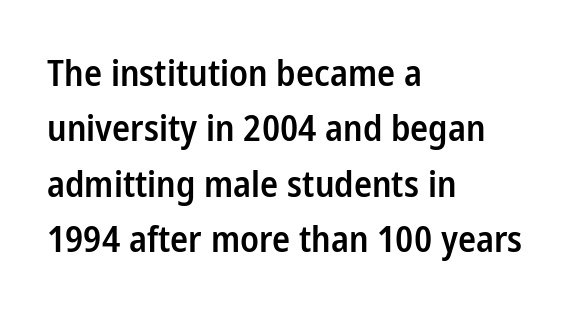
Proportional: the letters do not fall into vertical columns. The letters sit at their default tracking, neither squeezed nor spread. Heft: intermediate — a semibold. The rendering anchors every line to the left-hand side. The specimen reads as upright at a glance. Nope, no serifs anywhere on these letters.
